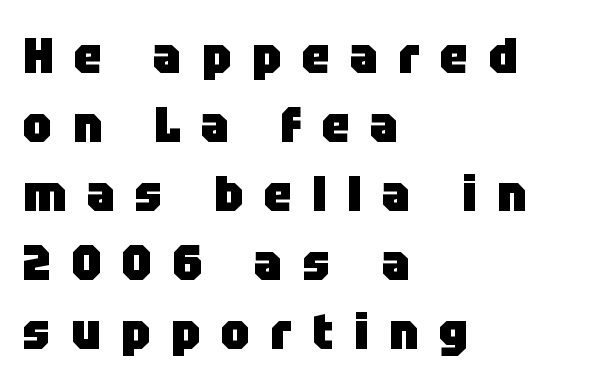
{"serif": "no", "italic": "no", "bold": "yes", "weight": "heavy", "width": "normal", "stroke_contrast": "low", "x_height": "large", "monospaced": "no", "underline": "no", "align": "left", "line_spacing": "normal", "line_spacing_ratio": 1.38, "letter_spacing": "wide", "letter_spacing_em": 0.41, "glyph_px": 50}
